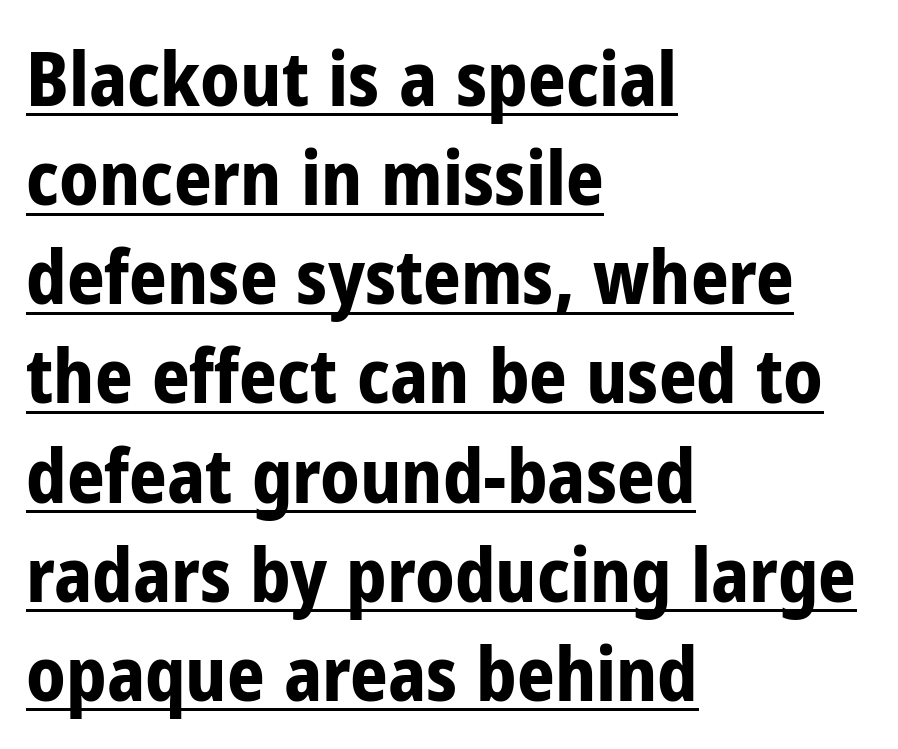
Varying glyph widths throughout — classic text-font behaviour. Heft: maximum for text — a bold. Rows of type keep a routine distance in the vertical direction. Note: no serifs on the glyphs. Descenders here cross a horizontal rule under the line.
